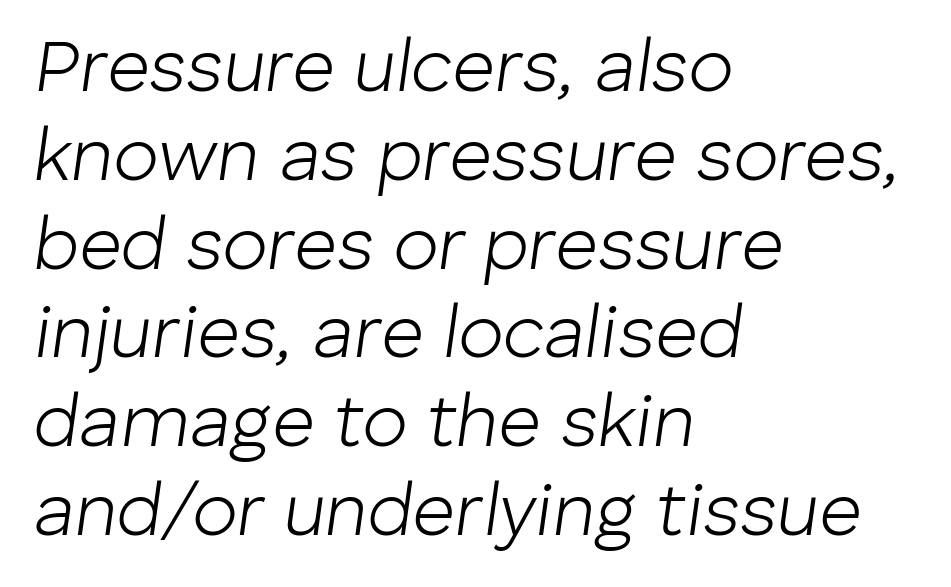
{"italic": "yes", "lean": "right", "slant_degrees": 8, "bold": "no", "weight": "light", "width": "normal", "stroke_contrast": "low", "x_height": "medium", "monospaced": "no", "underline": "no", "align": "left", "line_spacing_ratio": 1.2, "letter_spacing": "normal", "letter_spacing_em": 0.0, "glyph_px": 74}
